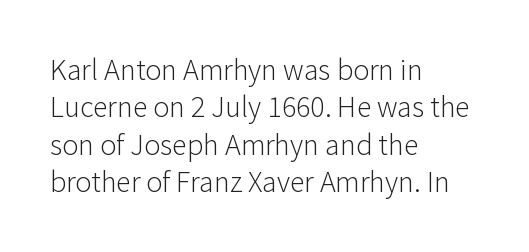
No extra tracking has been applied to these lines. The rendering uses a moderate line-height, typical for paragraphs. The space directly below the letters is spotless. Looks like regular typesetting: each glyph gets only the width it needs.
